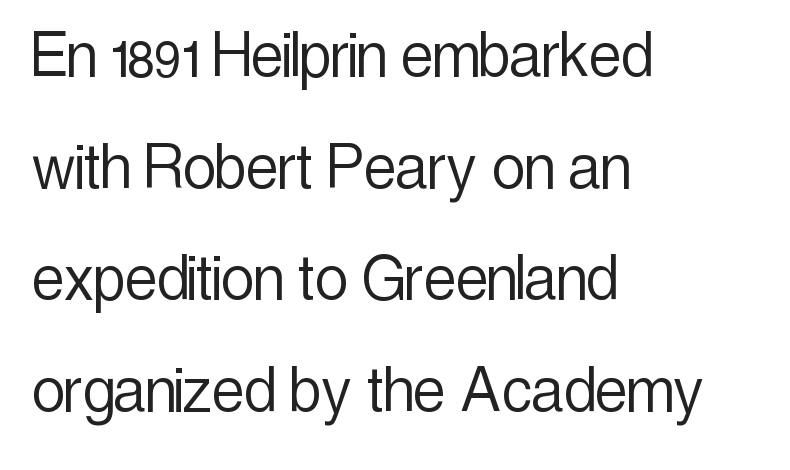
{"serif": "no", "italic": "no", "bold": "no", "weight": "light", "width": "condensed", "x_height": "medium", "monospaced": "no", "underline": "no", "align": "left", "line_spacing": "normal", "line_spacing_ratio": 1.53, "letter_spacing": "normal", "letter_spacing_em": 0.0, "glyph_px": 73}
